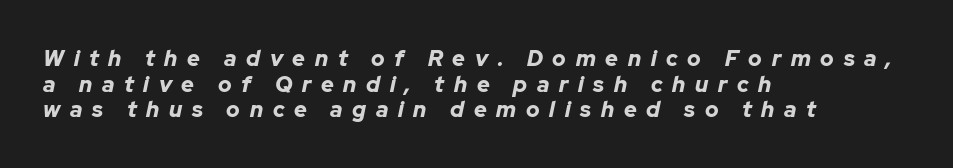
Q: Is the text bold? A: Yes.
Q: Is the text italic (slanted)? A: Yes, it leans right by about 12 degrees.
Q: Is the text underlined? A: No.
Q: How is the paragraph aligned? A: Left-aligned.
Q: Is the spacing between letters normal or unusually wide? A: Unusually wide.
